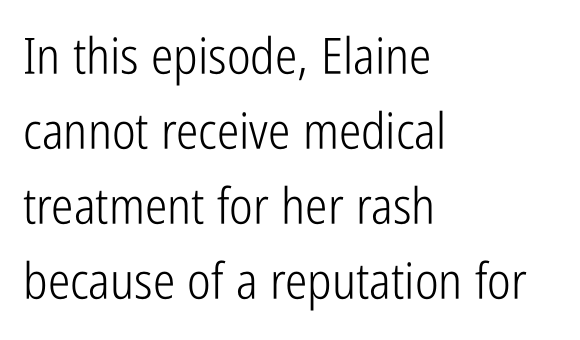
Q: Is the text bold? A: No.
Q: Is the text italic (slanted)? A: No, it is upright.
Q: Is the typeface a serif or a sans-serif typeface? A: Sans-serif.
Q: Is the text underlined? A: No.
Q: How is the paragraph aligned? A: Left-aligned.
Q: Is the spacing between letters normal or unusually wide? A: Normal.
Q: Is the spacing between lines tight, normal or loose? A: Normal.
Q: Width (condensed, normal, or wide)? A: Condensed.
Q: Stroke contrast? A: Low.
Q: x-height? A: Medium.
Q: Monospaced? A: No.
